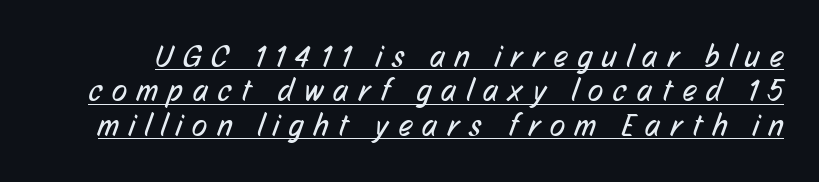
Q: Is the text bold? A: No.
Q: Is the typeface a serif or a sans-serif typeface? A: Sans-serif.
Q: Is the text underlined? A: Yes.
Q: Is the spacing between letters normal or unusually wide? A: Unusually wide.
Q: Is the spacing between lines tight, normal or loose? A: Tight.
Q: Width (condensed, normal, or wide)? A: Condensed.
Q: Stroke contrast? A: Low.
Q: x-height? A: Medium.
Q: Monospaced? A: No.
